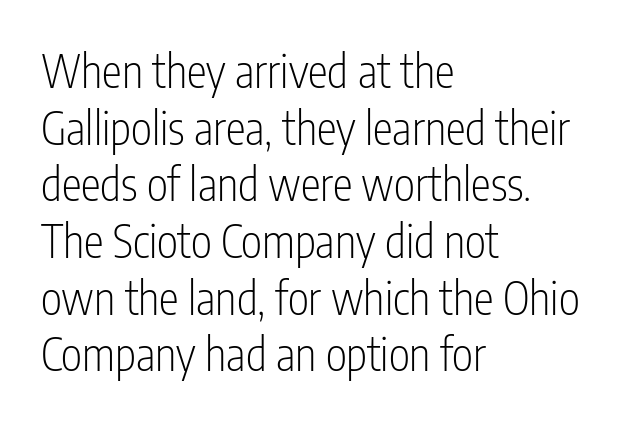
Q: Is the text bold? A: No.
Q: Is the text italic (slanted)? A: No, it is upright.
Q: Is the typeface a serif or a sans-serif typeface? A: Sans-serif.
Q: Is the text underlined? A: No.
Q: How is the paragraph aligned? A: Left-aligned.
Q: Is the spacing between letters normal or unusually wide? A: Normal.
Q: Is the spacing between lines tight, normal or loose? A: Normal.
Q: Width (condensed, normal, or wide)? A: Condensed.
Q: Stroke contrast? A: Low.
Q: x-height? A: Medium.
Q: Monospaced? A: No.
